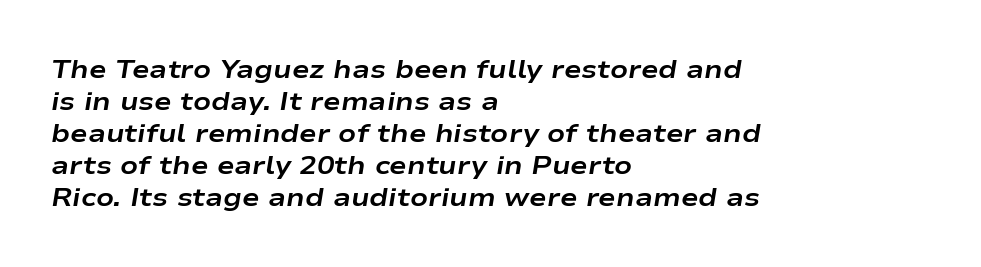
Between one letter and the next there's only the usual sliver of space. Layout note: lines flush left. Does the weight exceed regular? Yes, all the way to bold. The words here are not underlined.
